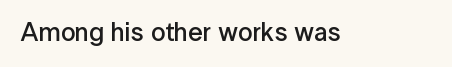
{"italic": "no", "bold": "semi", "underline": "no", "letter_spacing": "normal", "letter_spacing_em": 0.0, "glyph_px": 26}
